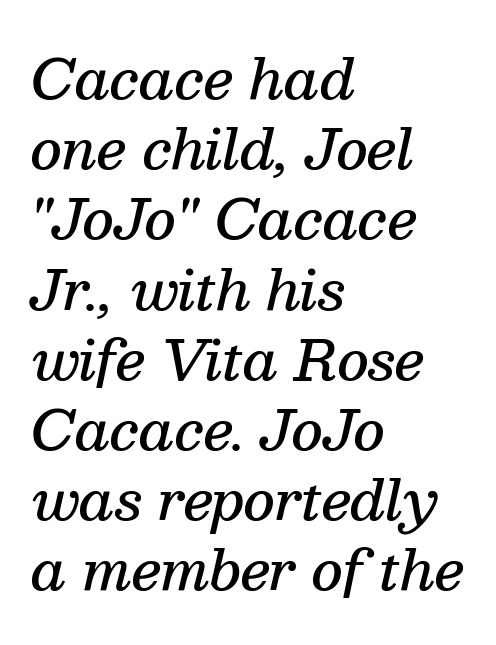
The image shows 54 px semibold serif type, italic (leaning right); set left-aligned, normal line spacing (1.3x), normal letter spacing, not underlined; medium stroke contrast and a medium x-height.
